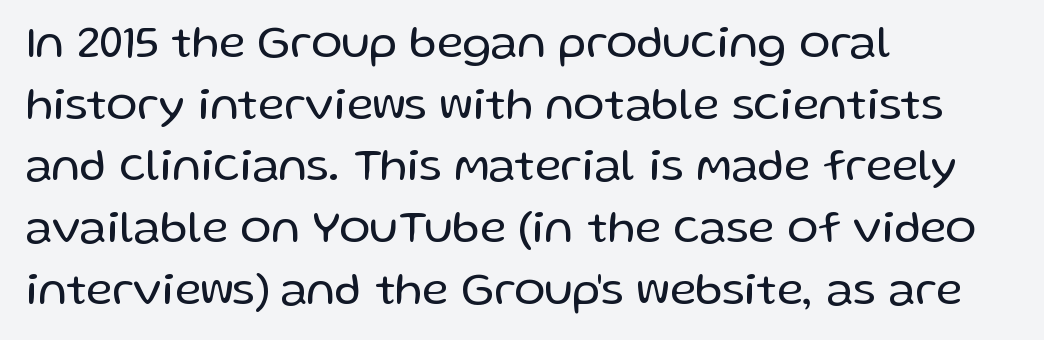
Q: Is the text bold? A: No.
Q: Is the text italic (slanted)? A: No, it is upright.
Q: Is the typeface a serif or a sans-serif typeface? A: Sans-serif.
Q: Is the text underlined? A: No.
Q: How is the paragraph aligned? A: Left-aligned.
Q: Is the spacing between letters normal or unusually wide? A: Normal.
Q: Is the spacing between lines tight, normal or loose? A: Normal.
Q: Width (condensed, normal, or wide)? A: Normal.
Q: Stroke contrast? A: Low.
Q: x-height? A: Medium.
Q: Monospaced? A: No.
